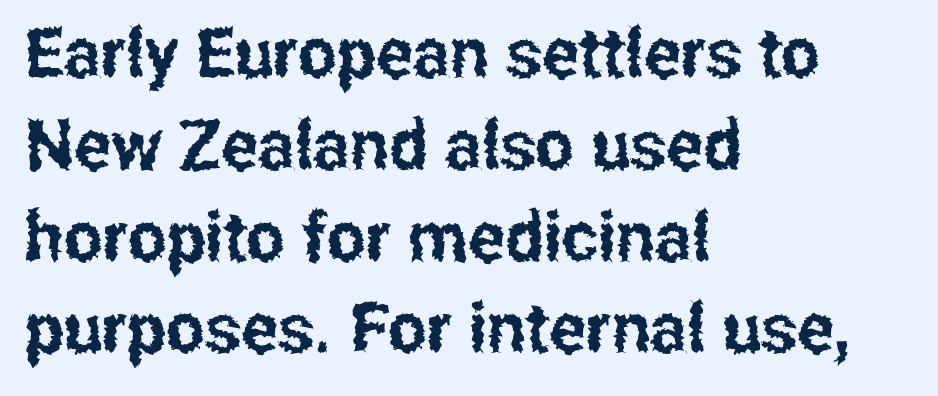
You can tell from the bare stems that sans-serif type was used. Here the glyphs are tracked normally, forming tight word shapes. Nope, not italic — everything's standing straight. The rendering uses natural spacing where letterforms have individual widths. The paragraph shown leans on its left margin.
